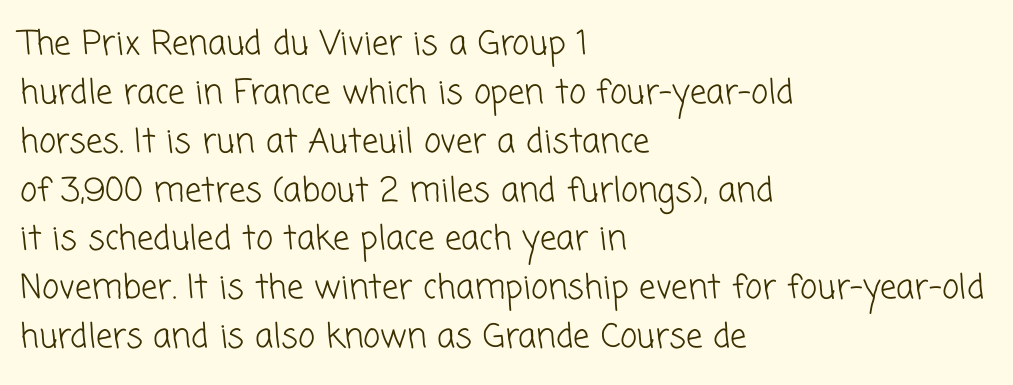
Q: Is the text bold? A: No.
Q: Is the typeface a serif or a sans-serif typeface? A: Sans-serif.
Q: Is the text underlined? A: No.
Q: How is the paragraph aligned? A: Left-aligned.
Q: Is the spacing between letters normal or unusually wide? A: Normal.
Q: Is the spacing between lines tight, normal or loose? A: Normal.
Q: Width (condensed, normal, or wide)? A: Normal.
Q: Stroke contrast? A: Low.
Q: x-height? A: Medium.
Q: Monospaced? A: No.
